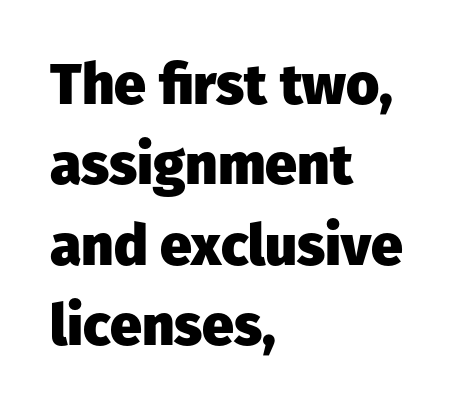
The image shows 57 px heavy sans-serif type, upright; set left-aligned, normal line spacing (1.41x), normal letter spacing, not underlined; low stroke contrast and a medium x-height.
